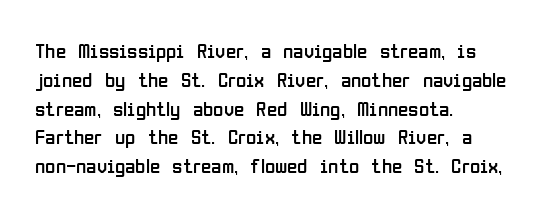
Q: Is the text bold? A: No.
Q: Is the text italic (slanted)? A: No, it is upright.
Q: Is the text underlined? A: No.
Q: How is the paragraph aligned? A: Left-aligned.
Q: Is the spacing between letters normal or unusually wide? A: Normal.
Q: Is the spacing between lines tight, normal or loose? A: Normal.
